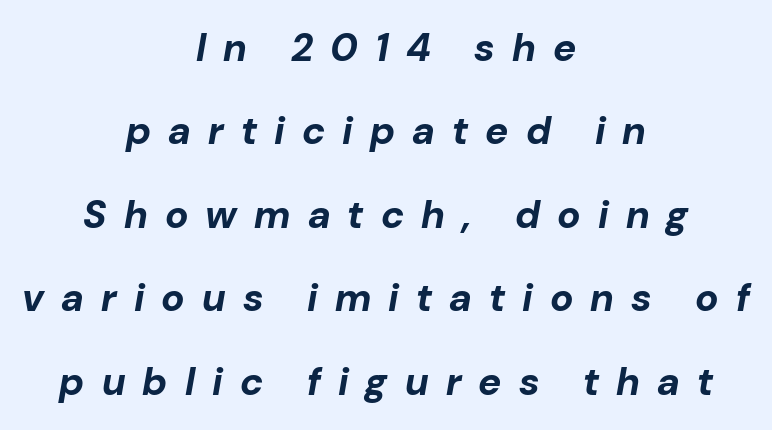
{"italic": "yes", "lean": "right", "slant_degrees": 10, "bold": "yes", "weight": "bold", "width": "normal", "stroke_contrast": "low", "x_height": "medium", "monospaced": "no", "underline": "no", "align": "center", "line_spacing": "loose", "line_spacing_ratio": 2.14, "letter_spacing": "wide", "letter_spacing_em": 0.44, "glyph_px": 39}
